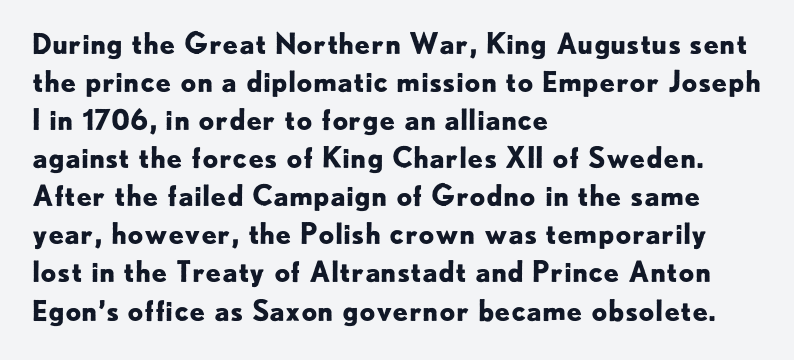
Examine the stroke ends and you'll find no serifs. The letters stand upright; this is a roman face. These lines keep a tight, regular rhythm from letter to letter. The passage shown is typed in a proportional face where columns would drift. Successive baselines arrive at the customary interval.
